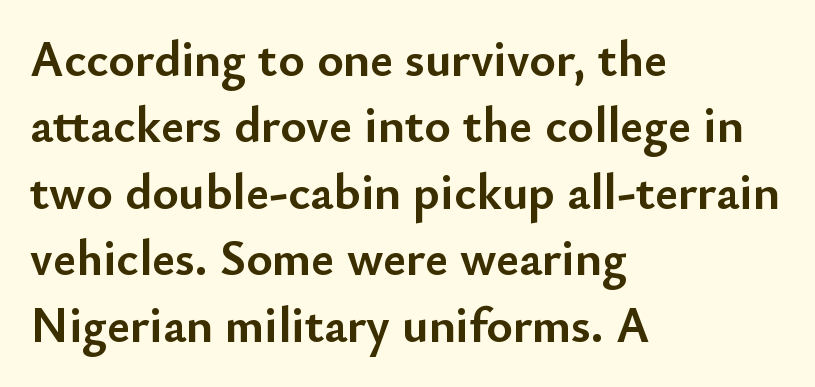
The image shows 50 px semibold sans-serif type, upright; set left-aligned, normal line spacing (1.33x), normal letter spacing, not underlined; low stroke contrast and a small x-height.
